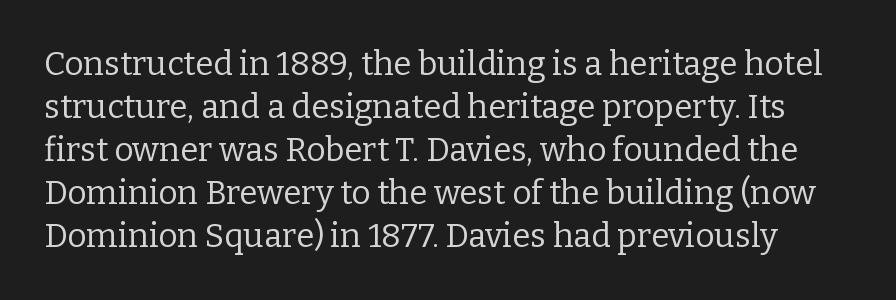
Q: Is the text bold? A: No.
Q: Is the text italic (slanted)? A: No, it is upright.
Q: Is the typeface a serif or a sans-serif typeface? A: Serif.
Q: Is the text underlined? A: No.
Q: Is the spacing between letters normal or unusually wide? A: Normal.
Q: Is the spacing between lines tight, normal or loose? A: Normal.
Q: Width (condensed, normal, or wide)? A: Normal.
Q: Stroke contrast? A: Low.
Q: x-height? A: Medium.
Q: Monospaced? A: No.
